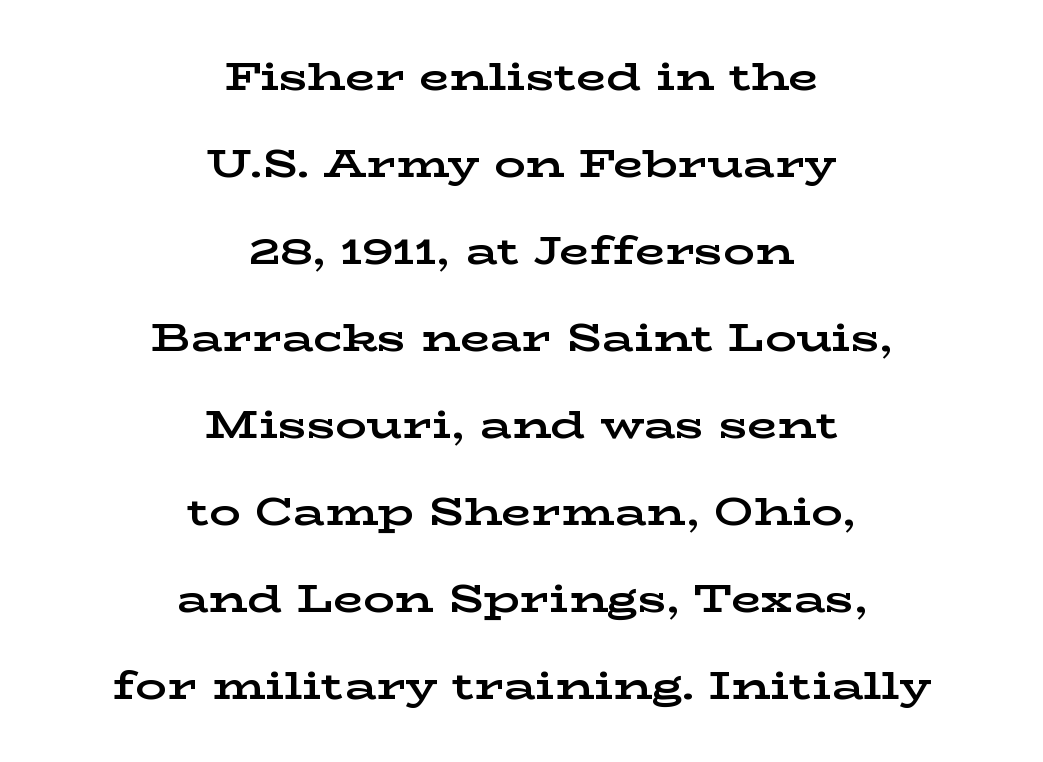
{"serif": "yes", "italic": "no", "bold": "yes", "weight": "bold", "width": "wide", "stroke_contrast": "low", "x_height": "medium", "monospaced": "no", "underline": "no", "align": "center", "line_spacing": "loose", "line_spacing_ratio": 2.23, "letter_spacing": "normal", "letter_spacing_em": 0.0, "glyph_px": 39}
